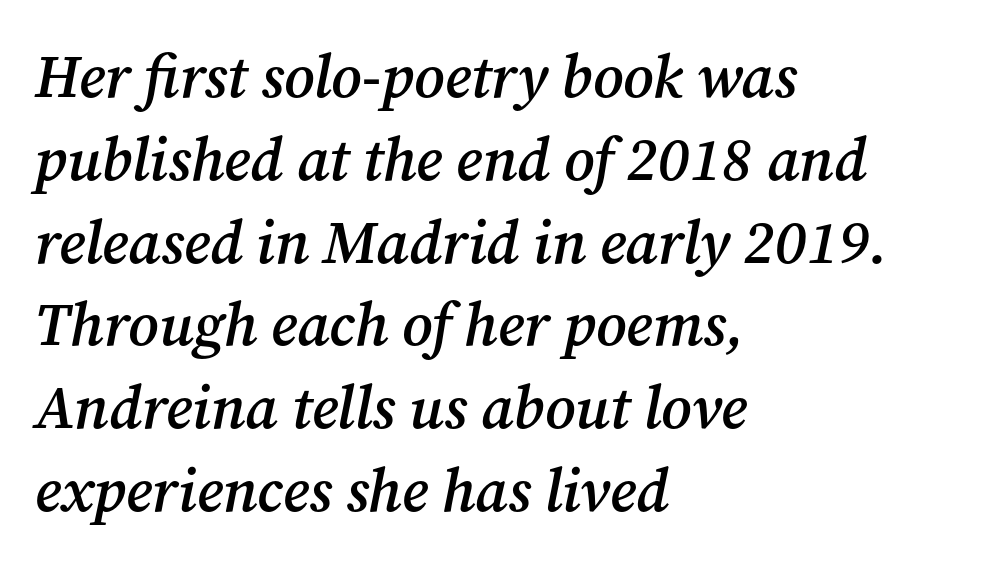
Q: Is the text bold? A: Semi-bold.
Q: Is the text italic (slanted)? A: Yes, it leans right by about 12 degrees.
Q: Is the typeface a serif or a sans-serif typeface? A: Serif.
Q: Is the text underlined? A: No.
Q: How is the paragraph aligned? A: Left-aligned.
Q: Is the spacing between letters normal or unusually wide? A: Normal.
Q: Is the spacing between lines tight, normal or loose? A: Normal.
Q: Width (condensed, normal, or wide)? A: Normal.
Q: Stroke contrast? A: Medium.
Q: x-height? A: Medium.
Q: Monospaced? A: No.
